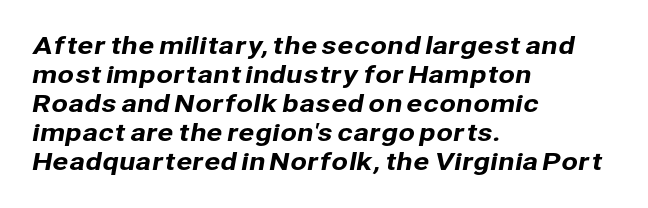
The glyphs are unaccompanied by any horizontal stroke below them. Every row of glyphs begins at an identical x-position on the left. How are the letters spaced? Ordinarily, with no added tracking.
